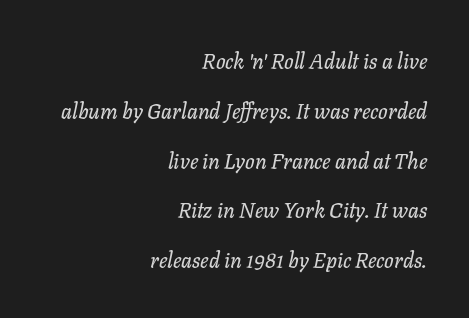
The image shows 21 px text type, italic (leaning right); set right-aligned, loose line spacing (2.37x), normal letter spacing, not underlined.
